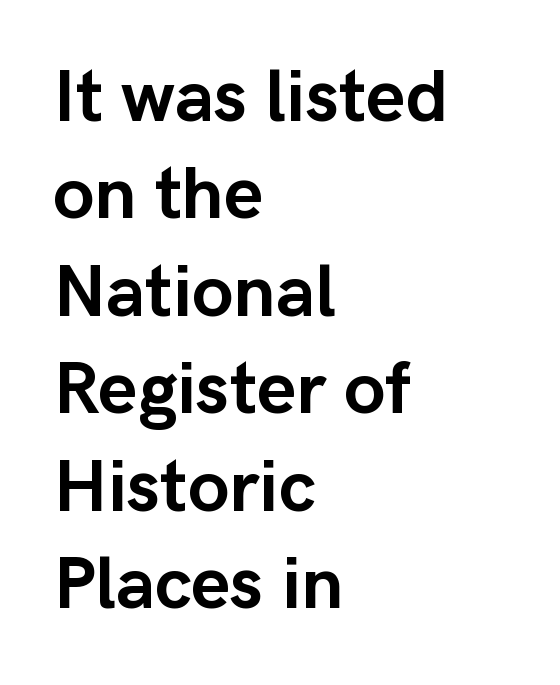
Bold? Absolutely — the strokes are thick and heavy. The foot of each line stays bare and open. Do the characters align in a grid? No, the font is proportional. Students, note that the glyphs here touch the page at normal intervals. Left-aligned paragraph, ragged on the right. Nothing sits at the stroke ends, so this counts as sans-serif.
